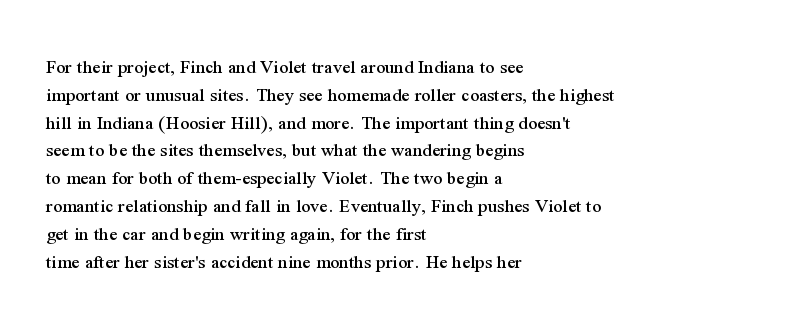
{"italic": "no", "underline": "no", "align": "left", "line_spacing": "normal", "line_spacing_ratio": 1.39, "letter_spacing": "normal", "letter_spacing_em": 0.0, "glyph_px": 20}
